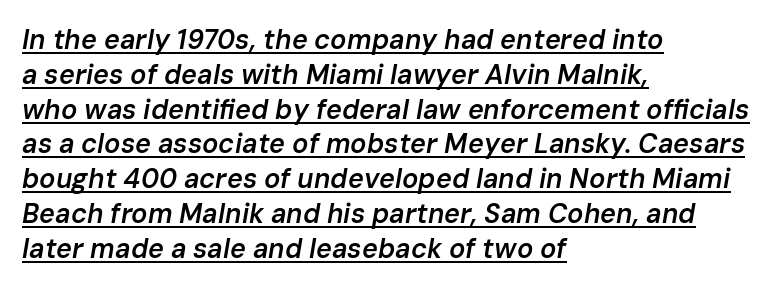
{"italic": "yes", "lean": "right", "slant_degrees": 10, "bold": "semi", "underline": "yes", "align": "left", "line_spacing": "normal", "line_spacing_ratio": 1.29, "letter_spacing": "normal", "letter_spacing_em": 0.0, "glyph_px": 27}
